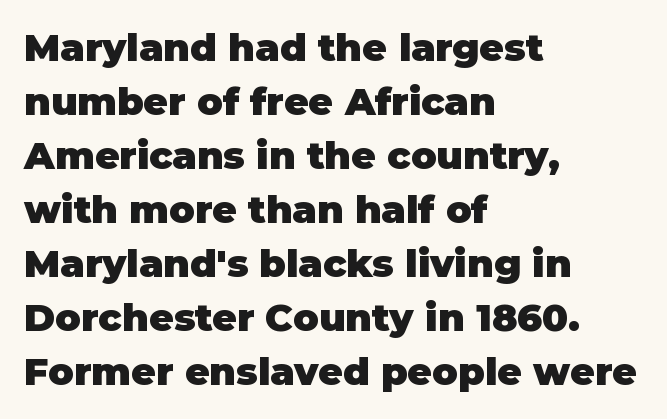
{"serif": "no", "italic": "no", "bold": "yes", "weight": "heavy", "width": "normal", "stroke_contrast": "low", "x_height": "large", "monospaced": "no", "underline": "no", "align": "left", "line_spacing": "normal", "line_spacing_ratio": 1.42, "letter_spacing": "normal", "letter_spacing_em": 0.0, "glyph_px": 38}
